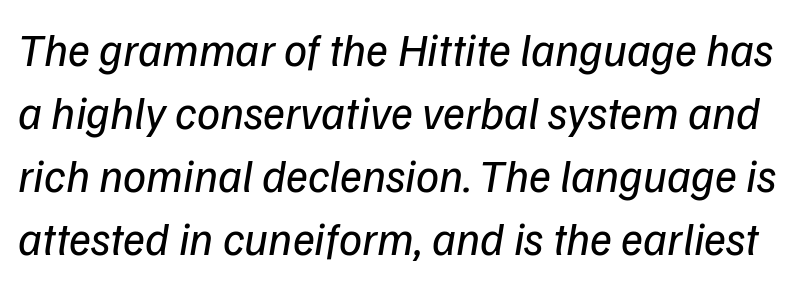
{"serif": "no", "bold": "no", "weight": "regular", "width": "normal", "stroke_contrast": "low", "x_height": "medium", "monospaced": "no", "underline": "no", "line_spacing": "normal", "line_spacing_ratio": 1.37, "letter_spacing": "normal", "letter_spacing_em": 0.0, "glyph_px": 46}
